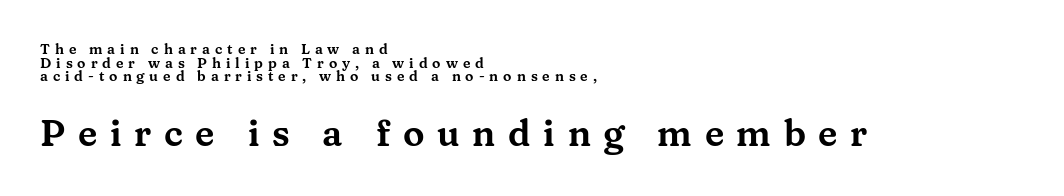
{"serif": "yes", "italic": "no", "width": "wide", "stroke_contrast": "medium", "x_height": "medium", "monospaced": "no", "underline": "no", "align": "left", "line_spacing": "tight", "line_spacing_ratio": 0.97, "letter_spacing": "wide", "letter_spacing_em": 0.35, "larger_block": "second", "size_ratio": 2.57, "glyph_px": 36}
